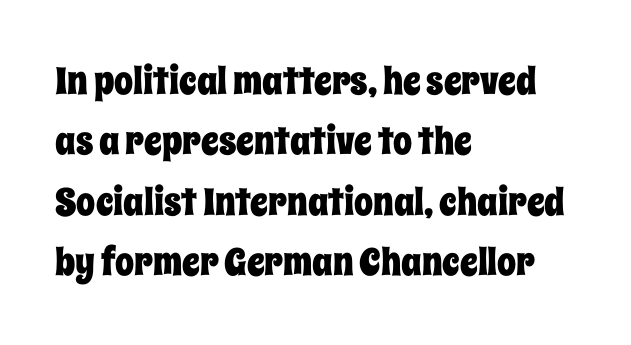
The image shows 38 px condensed type, upright; set left-aligned, normal line spacing (1.59x), normal letter spacing, not underlined; low stroke contrast and a large x-height.
